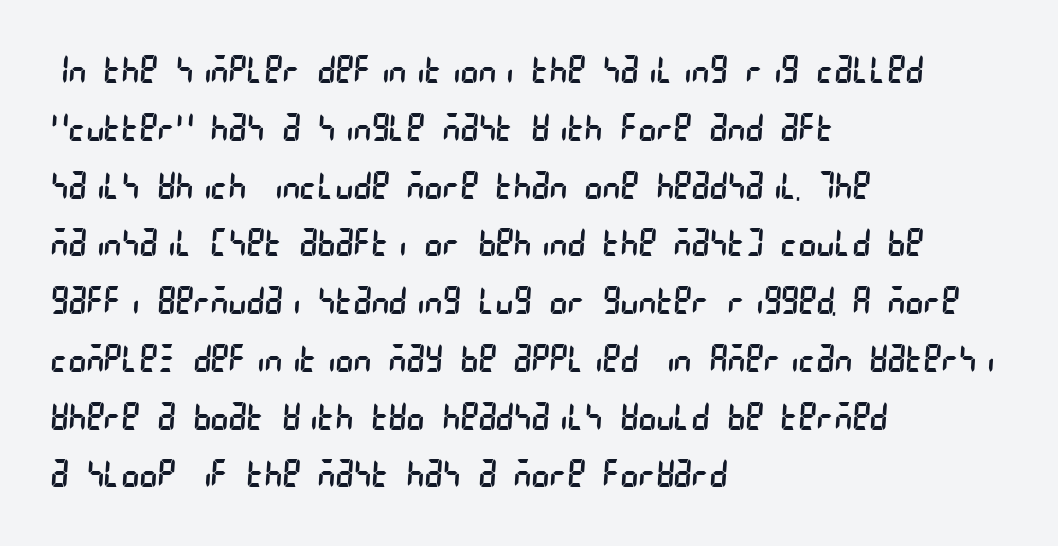
{"serif": "no", "bold": "no", "weight": "regular", "width": "condensed", "stroke_contrast": "low", "x_height": "large", "underline": "no", "align": "left", "line_spacing": "normal", "line_spacing_ratio": 1.52, "letter_spacing": "normal", "letter_spacing_em": 0.0, "glyph_px": 38}
